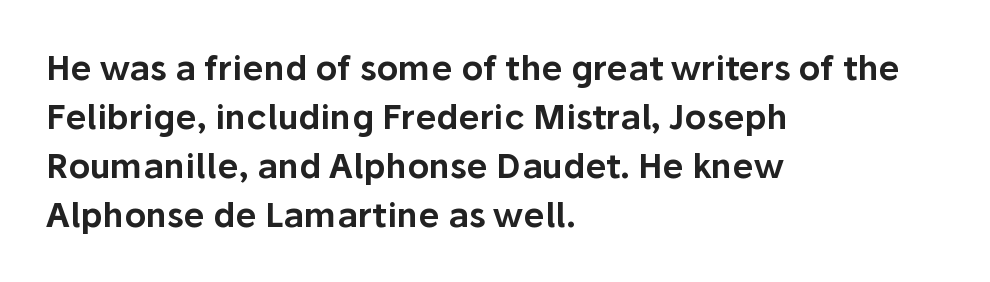
The image shows 34 px sans-serif type, upright; set left-aligned, normal line spacing (1.44x), normal letter spacing, not underlined; low stroke contrast and a medium x-height.
